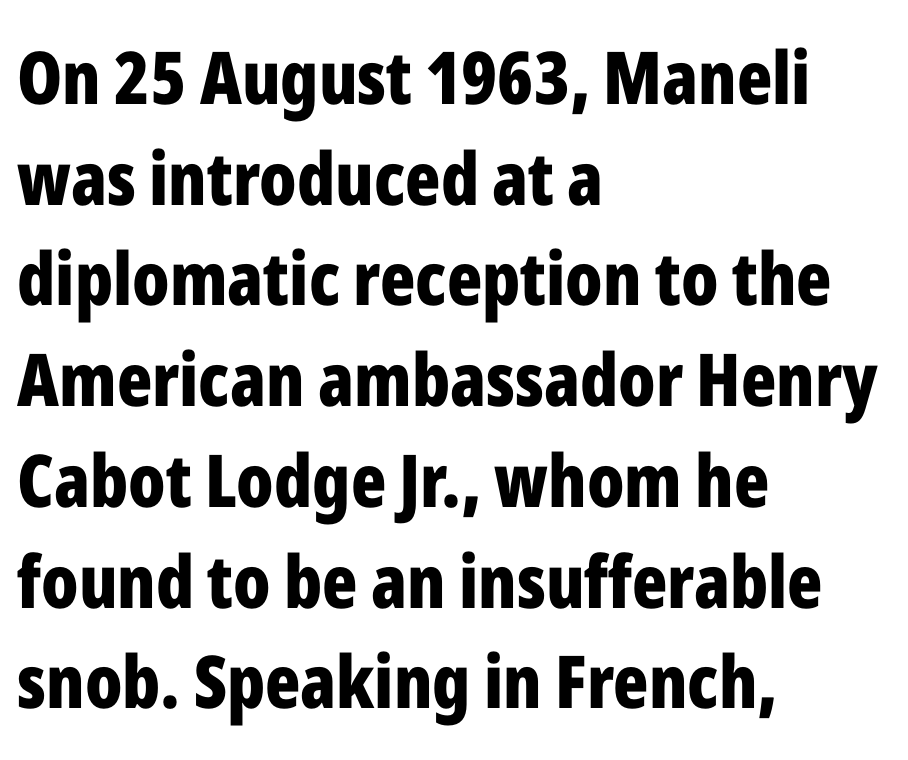
The image shows 73 px bold, condensed sans-serif type, upright; set left-aligned, normal line spacing (1.38x), normal letter spacing, not underlined; low stroke contrast and a medium x-height.
